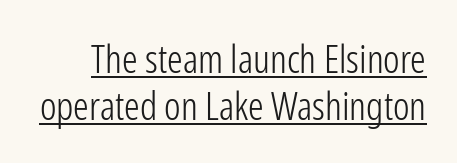
Each letter keeps its own natural width here, so spacing adapts to shape. The letters look calm and open, with moderate or lighter stems. Looks like someone drew a line under every word here. In terms of posture, this sample is upright. Look at the tracking — it's just the regular setting, nothing added.
